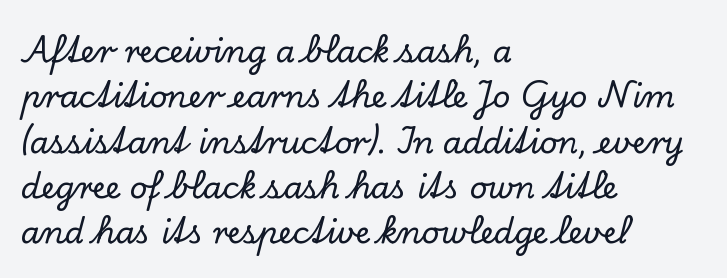
{"serif": "yes", "width": "normal", "stroke_contrast": "low", "x_height": "small", "monospaced": "no", "underline": "no", "align": "left", "line_spacing": "normal", "line_spacing_ratio": 1.46, "letter_spacing": "normal", "letter_spacing_em": 0.0, "glyph_px": 31}
